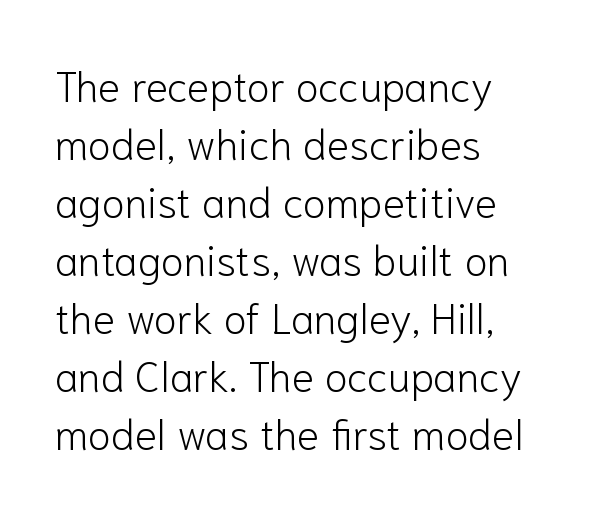
The image shows 42 px light sans-serif type, upright; set left-aligned, normal line spacing (1.38x), normal letter spacing, not underlined; low stroke contrast and a medium x-height.
